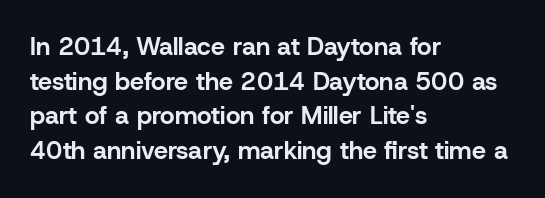
{"italic": "no", "bold": "yes", "underline": "no", "align": "left", "line_spacing": "normal", "line_spacing_ratio": 1.39, "letter_spacing": "normal", "letter_spacing_em": 0.0, "glyph_px": 25}
